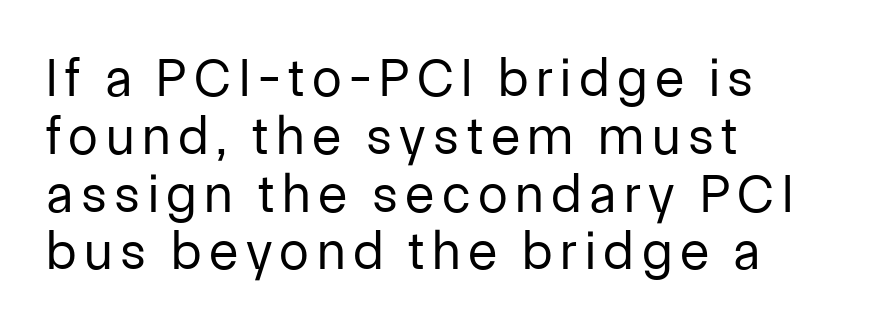
The setting favours the left margin, as ordinary paragraphs usually do. Students, observe: this is what under-led, compact text looks like. The typography opts for an upright posture over an oblique one. Counters stay open thanks to moderate or lighter strokes. The passage shown is typed in a proportional face where columns would drift. Grotesque or geometric, the face here clearly has no serifs.
